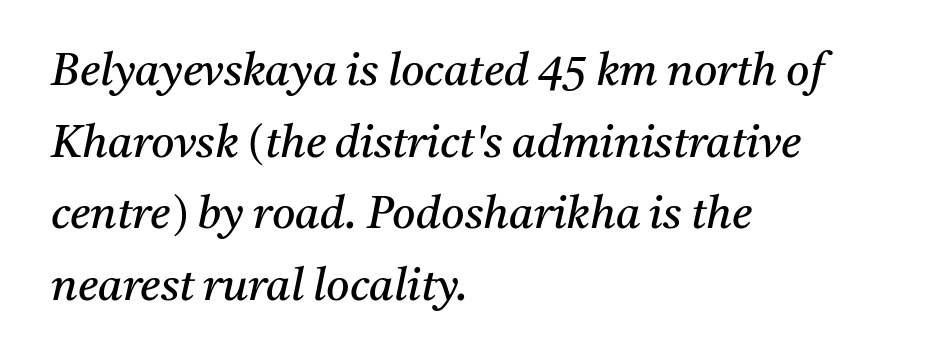
Font category for this specimen: serif. Nothing heavy about these letters — not bold at all. Here the designer chose a conventional face with non-uniform glyph widths. Descender tails drop into unmarked territory.
